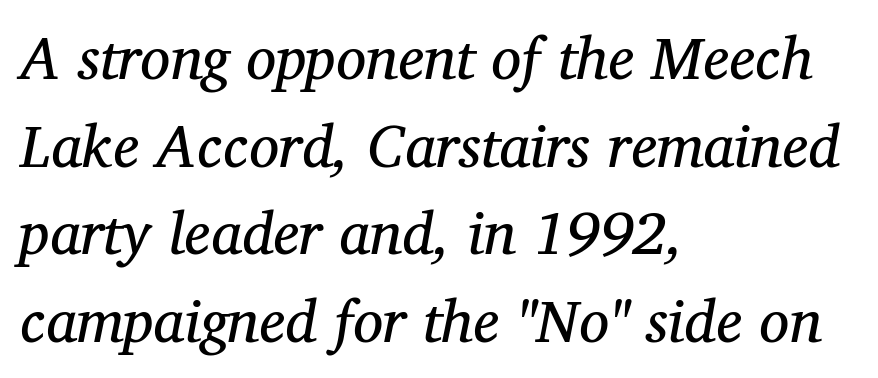
What stands out about the letter spacing? Nothing — it is the standard amount. The area under the type is left untouched. Typographically, this falls in the serif category. The passage shown leans; its letterforms are oblique.
